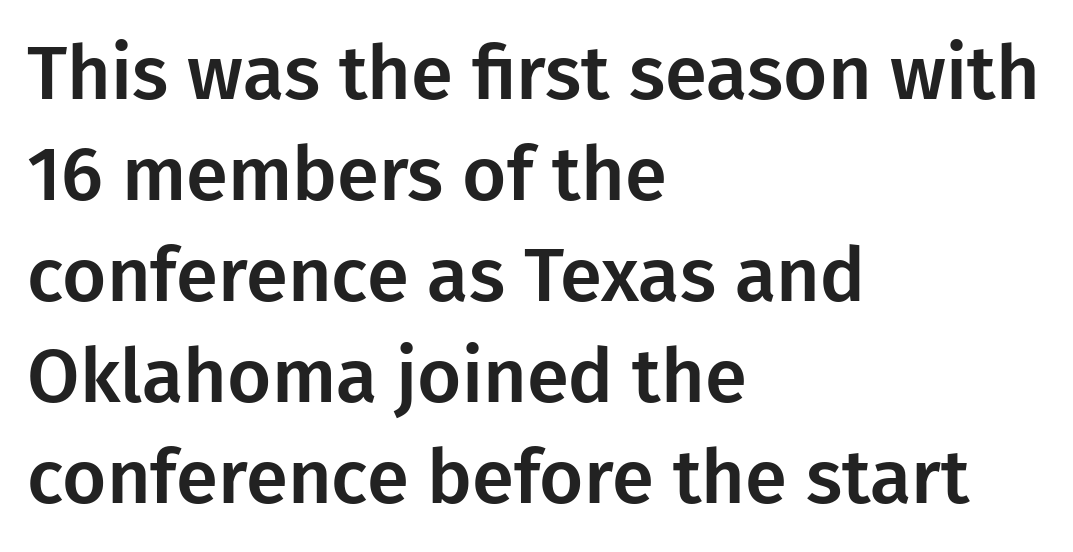
The image shows 76 px sans-serif type, upright; set left-aligned, normal line spacing (1.33x), normal letter spacing, not underlined; low stroke contrast and a medium x-height.
